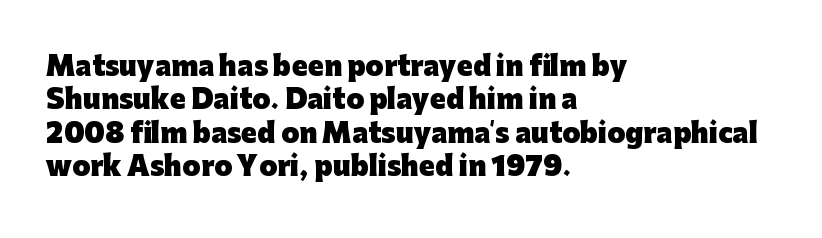
{"italic": "no", "bold": "yes", "underline": "no", "align": "left", "line_spacing": "normal", "line_spacing_ratio": 1.28, "letter_spacing": "normal", "letter_spacing_em": 0.0, "glyph_px": 26}
